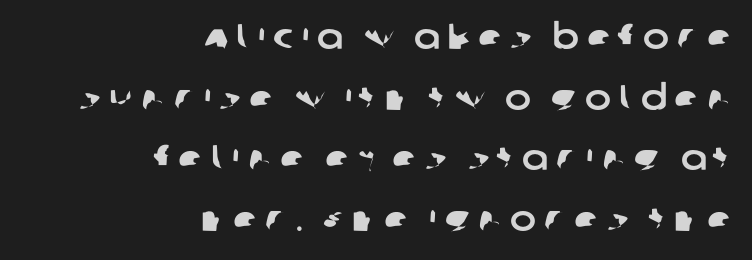
{"serif": "no", "width": "normal", "stroke_contrast": "low", "x_height": "large", "monospaced": "no", "underline": "no", "align": "right", "line_spacing_ratio": 1.73, "letter_spacing": "wide", "letter_spacing_em": 0.23, "glyph_px": 35}
